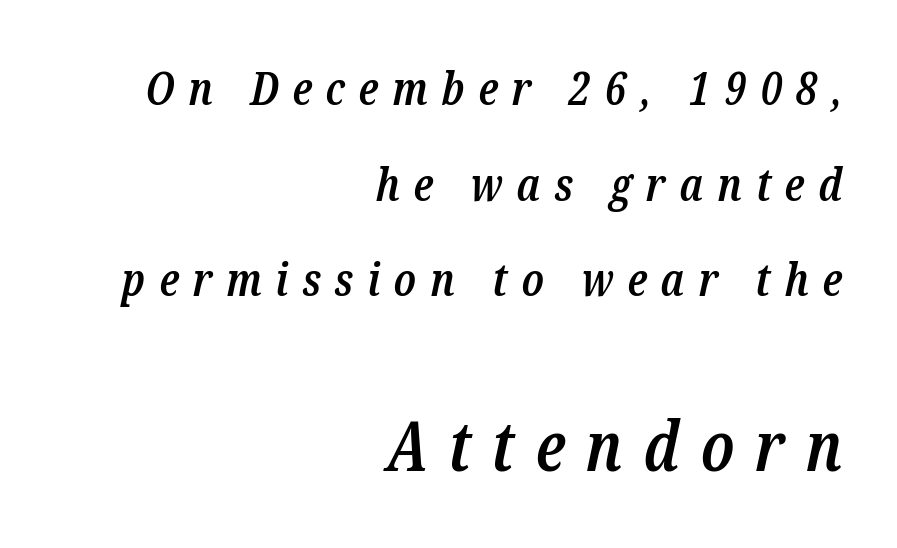
A great deal of white space separates one row of letters from the next. Words float on clear page, feet unadorned. There is plenty of visible air inserted between adjacent glyphs. Tall strokes in this sample are angled rather than plumb. Compared with a flush-left layout, this one pins lines to the opposite, right side.
